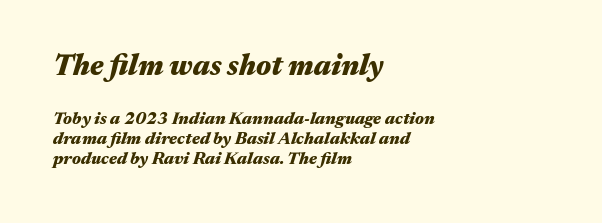
{"italic": "yes", "lean": "right", "slant_degrees": 17, "bold": "yes", "weight": "heavy", "width": "wide", "stroke_contrast": "medium", "x_height": "medium", "monospaced": "no", "underline": "no", "align": "left", "line_spacing_ratio": 1.19, "letter_spacing": "normal", "letter_spacing_em": 0.0, "larger_block": "first", "size_ratio": 1.71, "glyph_px": 29}
